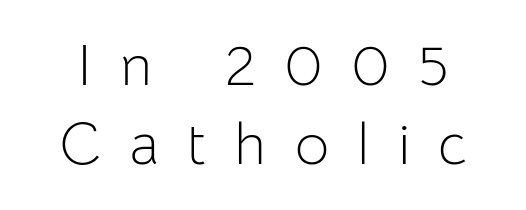
{"serif": "no", "italic": "no", "bold": "no", "weight": "light", "width": "normal", "stroke_contrast": "low", "x_height": "medium", "monospaced": "no", "underline": "no", "line_spacing": "normal", "line_spacing_ratio": 1.34, "letter_spacing": "wide", "letter_spacing_em": 0.48, "glyph_px": 59}
